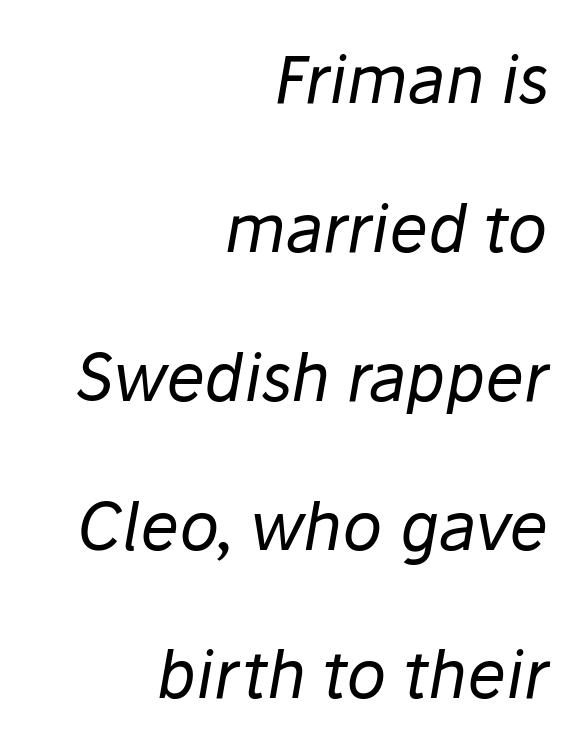
{"italic": "yes", "lean": "right", "slant_degrees": 10, "bold": "no", "weight": "regular", "width": "normal", "stroke_contrast": "low", "x_height": "medium", "monospaced": "no", "underline": "no", "align": "right", "line_spacing": "loose", "line_spacing_ratio": 2.29, "letter_spacing": "normal", "letter_spacing_em": 0.0, "glyph_px": 65}
